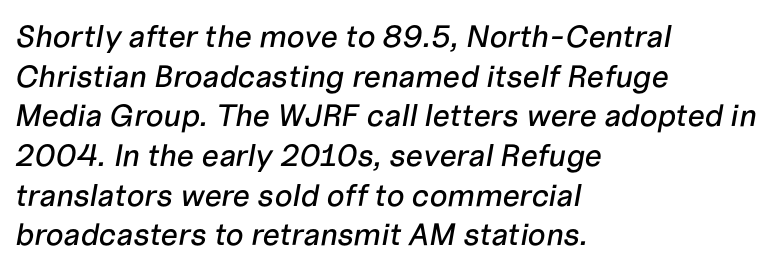
{"italic": "yes", "lean": "right", "slant_degrees": 10, "width": "normal", "stroke_contrast": "low", "x_height": "medium", "monospaced": "no", "underline": "no", "align": "left", "line_spacing": "normal", "line_spacing_ratio": 1.28, "letter_spacing": "normal", "letter_spacing_em": 0.0, "glyph_px": 31}
